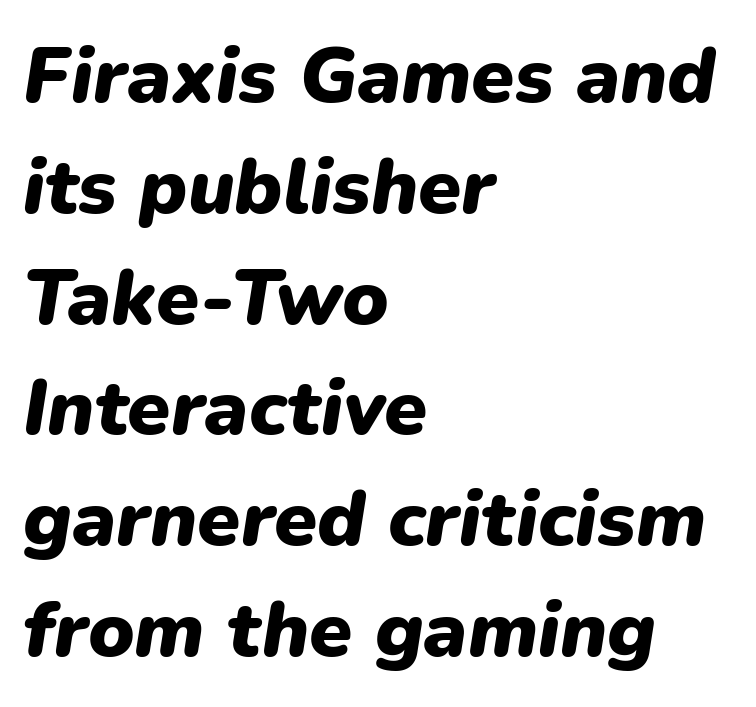
Q: Is the text bold? A: Yes.
Q: Is the text italic (slanted)? A: Yes, it leans right by about 9 degrees.
Q: Is the text underlined? A: No.
Q: How is the paragraph aligned? A: Left-aligned.
Q: Is the spacing between letters normal or unusually wide? A: Normal.
Q: Is the spacing between lines tight, normal or loose? A: Normal.
Q: Width (condensed, normal, or wide)? A: Normal.
Q: Stroke contrast? A: Low.
Q: x-height? A: Medium.
Q: Monospaced? A: No.
